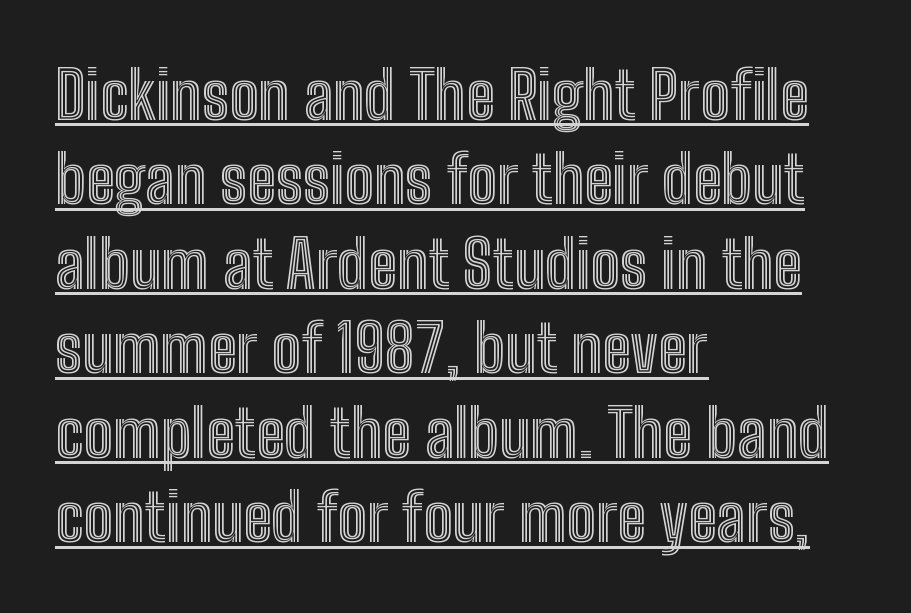
Q: Is the text italic (slanted)? A: No, it is upright.
Q: Is the text underlined? A: Yes.
Q: How is the paragraph aligned? A: Left-aligned.
Q: Is the spacing between letters normal or unusually wide? A: Normal.
Q: Is the spacing between lines tight, normal or loose? A: Normal.
Q: Width (condensed, normal, or wide)? A: Condensed.
Q: x-height? A: Medium.
Q: Monospaced? A: No.
